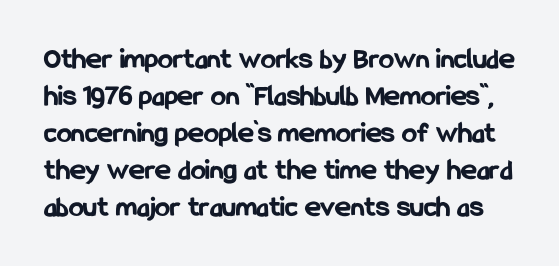
This sample uses plain, unmodified letter spacing. The letters advance in unequal steps, a hallmark of proportional type. The words here are not underlined. Ordinary non-slanted type is in use. How heavy is the stroke? Heavy — this is a bold.
